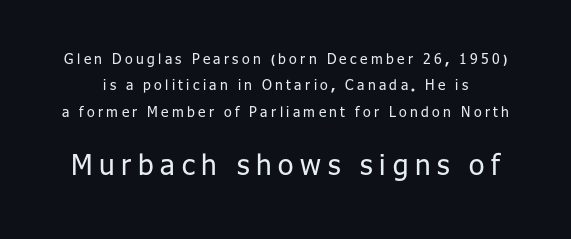
The image shows 28 px regular-weight sans-serif type, upright; set line spacing 1.89x, unusually wide letter spacing (+0.24 em), not underlined; the second (bottom) block is 2.0x larger; low stroke contrast and a medium x-height.
